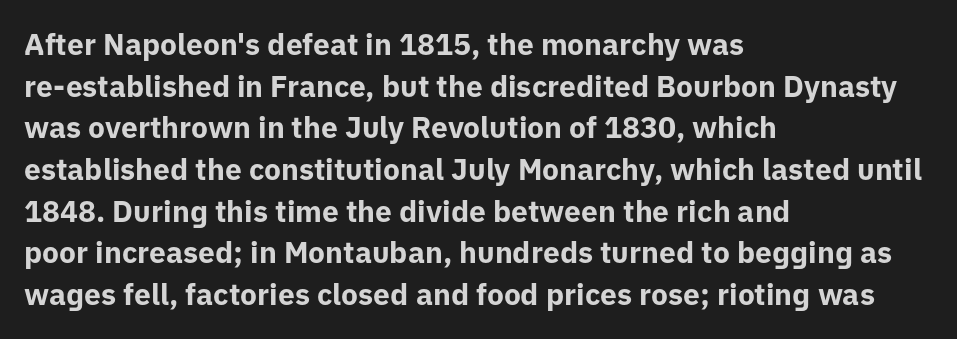
{"serif": "no", "italic": "no", "bold": "yes", "weight": "bold", "width": "normal", "stroke_contrast": "low", "x_height": "medium", "monospaced": "no", "underline": "no", "align": "left", "line_spacing": "normal", "line_spacing_ratio": 1.39, "letter_spacing": "normal", "letter_spacing_em": 0.0, "glyph_px": 30}
